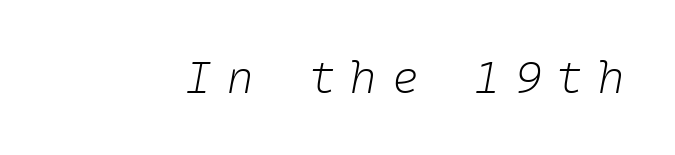
Q: Is the text bold? A: No.
Q: Is the text italic (slanted)? A: Yes, it leans right by about 10 degrees.
Q: Is the text underlined? A: No.
Q: Is the spacing between letters normal or unusually wide? A: Unusually wide.
Q: Width (condensed, normal, or wide)? A: Normal.
Q: Stroke contrast? A: Low.
Q: x-height? A: Medium.
